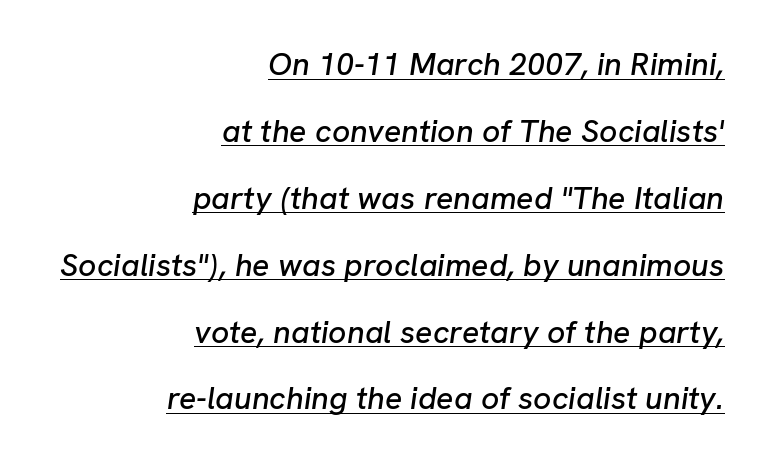
The string is rendered with underlining switched on. The letterforms sit shoulder to shoulder at normal distance. This is oblique type, the kind used for emphasis or titles. Is there much room between lines? Yes — plenty of vertical air separates them. The compositor pushed each line to the right boundary. The rendering uses natural spacing where letterforms have individual widths.
